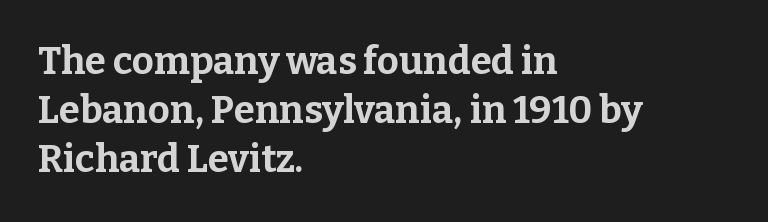
{"serif": "yes", "italic": "no", "bold": "yes", "weight": "bold", "width": "normal", "stroke_contrast": "low", "x_height": "medium", "monospaced": "no", "underline": "no", "align": "left", "line_spacing": "normal", "line_spacing_ratio": 1.29, "letter_spacing": "normal", "letter_spacing_em": 0.0, "glyph_px": 38}
